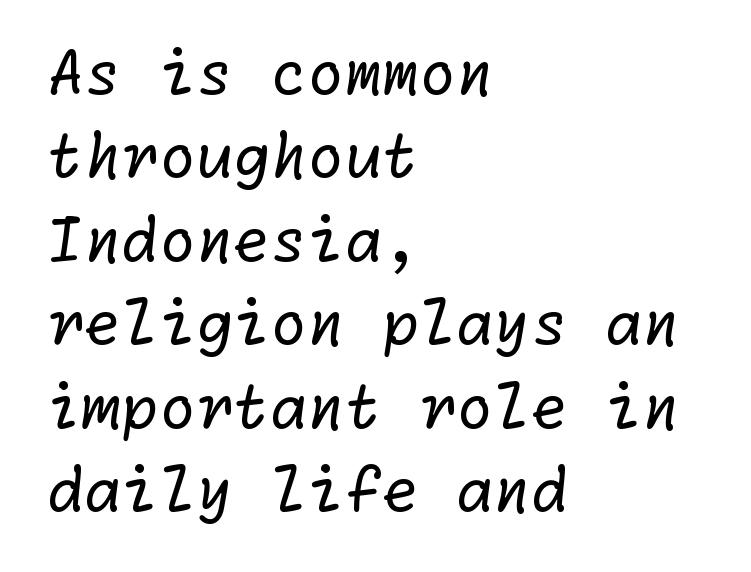
Horizontally, the lines are justified to the leading edge only. Whoever set this chose a conventional vertical rhythm. Compared with typical body copy, the letter spacing here is the same. These lines are composed in type without serifs. The string is rendered with underlining switched off.
